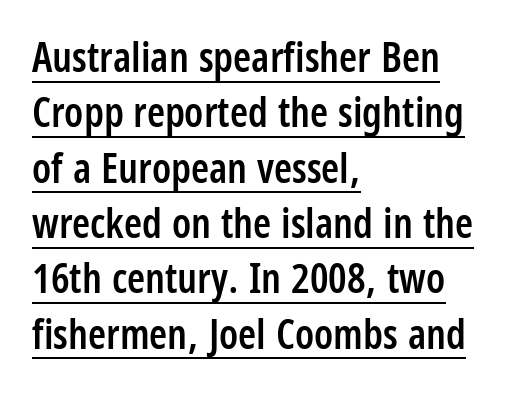
Q: Is the text bold? A: Semi-bold.
Q: Is the text italic (slanted)? A: No, it is upright.
Q: Is the typeface a serif or a sans-serif typeface? A: Sans-serif.
Q: Is the text underlined? A: Yes.
Q: How is the paragraph aligned? A: Left-aligned.
Q: Is the spacing between letters normal or unusually wide? A: Normal.
Q: Is the spacing between lines tight, normal or loose? A: Normal.
Q: Width (condensed, normal, or wide)? A: Condensed.
Q: Stroke contrast? A: Low.
Q: x-height? A: Large.
Q: Monospaced? A: No.
